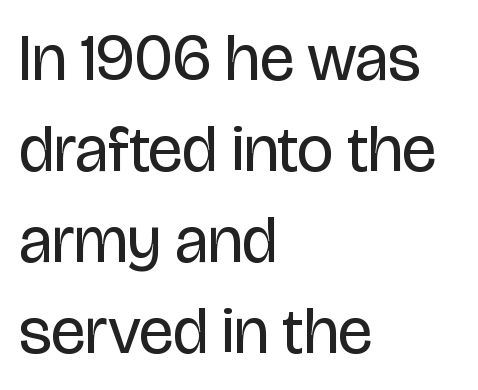
Q: Is the text bold? A: No.
Q: Is the text italic (slanted)? A: No, it is upright.
Q: Is the typeface a serif or a sans-serif typeface? A: Sans-serif.
Q: Is the text underlined? A: No.
Q: How is the paragraph aligned? A: Left-aligned.
Q: Is the spacing between letters normal or unusually wide? A: Normal.
Q: Is the spacing between lines tight, normal or loose? A: Normal.
Q: Width (condensed, normal, or wide)? A: Condensed.
Q: Stroke contrast? A: Low.
Q: x-height? A: Large.
Q: Monospaced? A: No.
